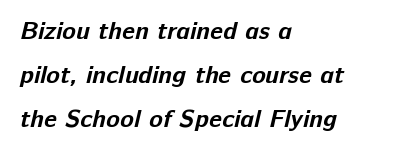
{"bold": "yes", "underline": "no", "align": "left", "line_spacing_ratio": 1.76, "letter_spacing": "normal", "letter_spacing_em": 0.0, "glyph_px": 25}
